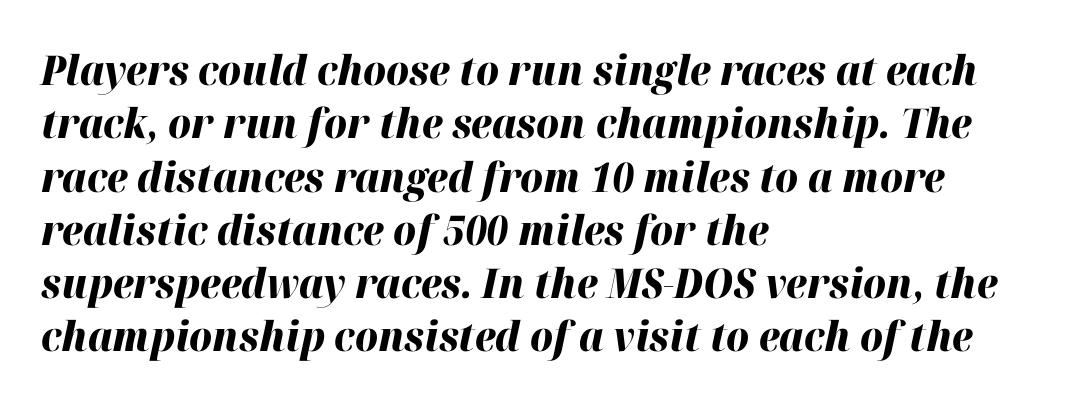
{"italic": "yes", "lean": "right", "slant_degrees": 12, "bold": "yes", "weight": "heavy", "width": "normal", "stroke_contrast": "high", "x_height": "medium", "monospaced": "no", "underline": "no", "align": "left", "line_spacing": "normal", "line_spacing_ratio": 1.3, "letter_spacing": "normal", "letter_spacing_em": 0.0, "glyph_px": 41}
